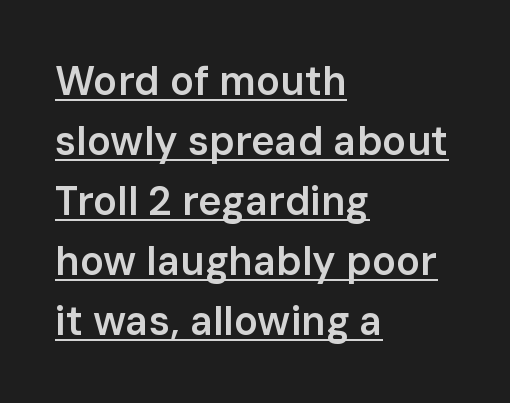
The image shows 40 px semibold sans-serif type, upright; set left-aligned, normal line spacing (1.5x), normal letter spacing, underlined; low stroke contrast and a medium x-height.
